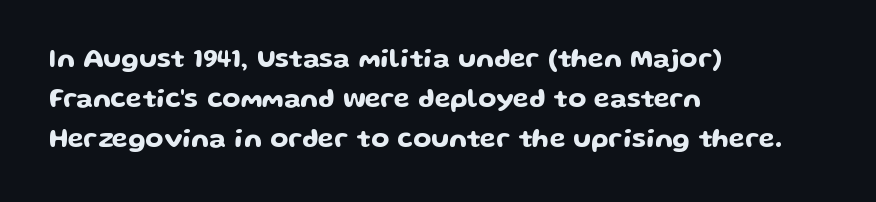
The image shows 26 px text type, upright; set left-aligned, normal line spacing (1.53x), normal letter spacing, not underlined.
